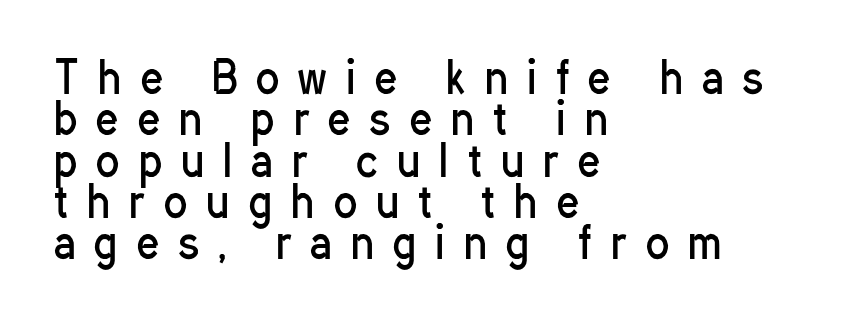
This rendering employs a face without finishing strokes, i.e., a sans-serif. The passage shown is typed in a proportional face where columns would drift. Very little white space separates one row of letters from the next. The text block is weighted toward the left margin, trailing off unevenly rightward.
